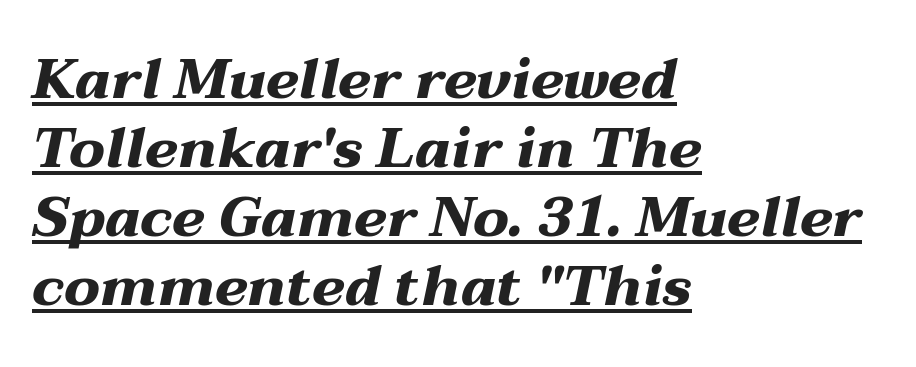
{"italic": "yes", "lean": "right", "slant_degrees": 12, "bold": "yes", "weight": "heavy", "width": "wide", "stroke_contrast": "medium", "x_height": "medium", "monospaced": "no", "underline": "yes", "align": "left", "line_spacing_ratio": 1.23, "letter_spacing": "normal", "letter_spacing_em": 0.0, "glyph_px": 56}
